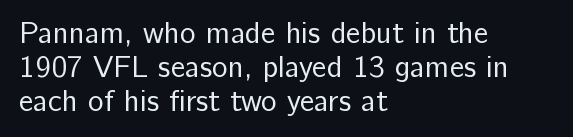
Q: Is the text bold? A: No.
Q: Is the text italic (slanted)? A: No, it is upright.
Q: Is the typeface a serif or a sans-serif typeface? A: Sans-serif.
Q: Is the text underlined? A: No.
Q: How is the paragraph aligned? A: Left-aligned.
Q: Is the spacing between letters normal or unusually wide? A: Normal.
Q: Is the spacing between lines tight, normal or loose? A: Tight.
Q: Width (condensed, normal, or wide)? A: Normal.
Q: Stroke contrast? A: Low.
Q: x-height? A: Medium.
Q: Monospaced? A: No.
